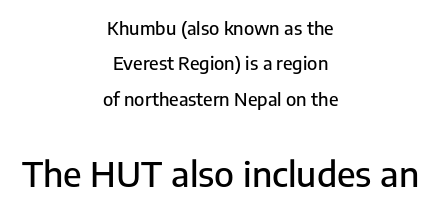
{"serif": "no", "italic": "no", "width": "normal", "stroke_contrast": "low", "x_height": "medium", "monospaced": "no", "underline": "no", "align": "center", "line_spacing": "loose", "line_spacing_ratio": 1.96, "letter_spacing": "normal", "letter_spacing_em": 0.0, "larger_block": "second", "size_ratio": 1.94, "glyph_px": 35}
